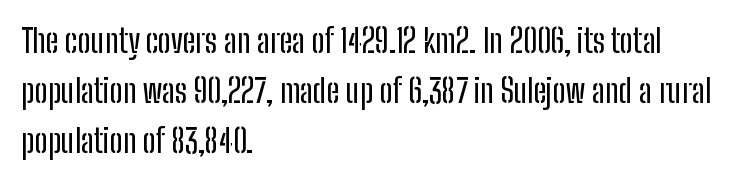
If you drew a ruler down the left edge, every line would touch it. Honestly, there is no underline to notice here at all. Each new line begins a customary step beneath the previous one. Looks like regular typesetting: each glyph gets only the width it needs. This rendering employs a face without finishing strokes, i.e., a sans-serif.
